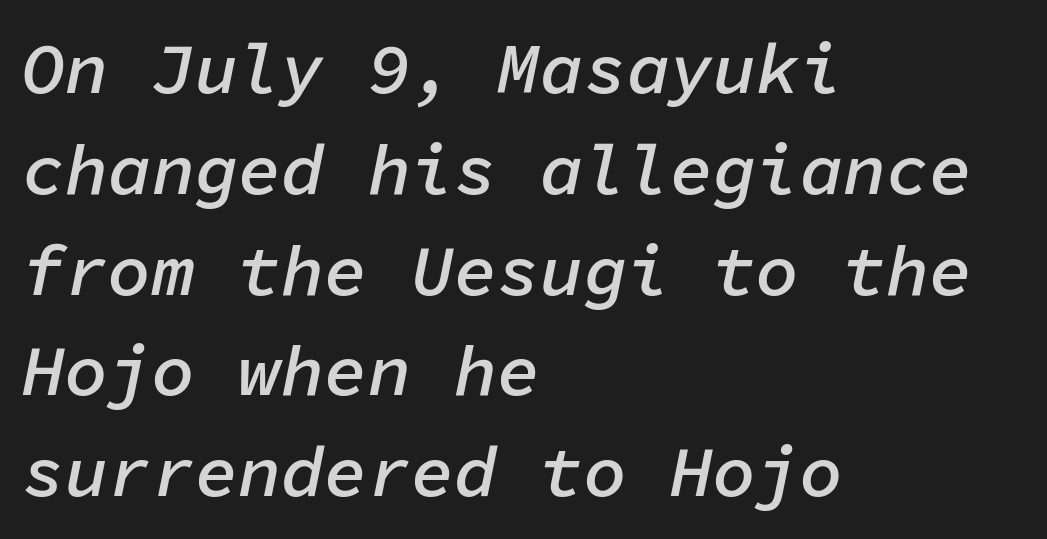
The image shows 72 px semibold type, italic (leaning right), monospaced; set left-aligned, normal line spacing (1.4x), normal letter spacing, not underlined; low stroke contrast and a medium x-height.
